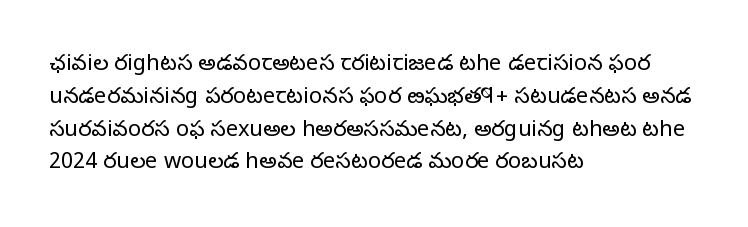
{"italic": "no", "bold": "no", "underline": "no", "align": "left", "line_spacing": "normal", "line_spacing_ratio": 1.49, "letter_spacing": "normal", "letter_spacing_em": 0.0, "glyph_px": 22}
